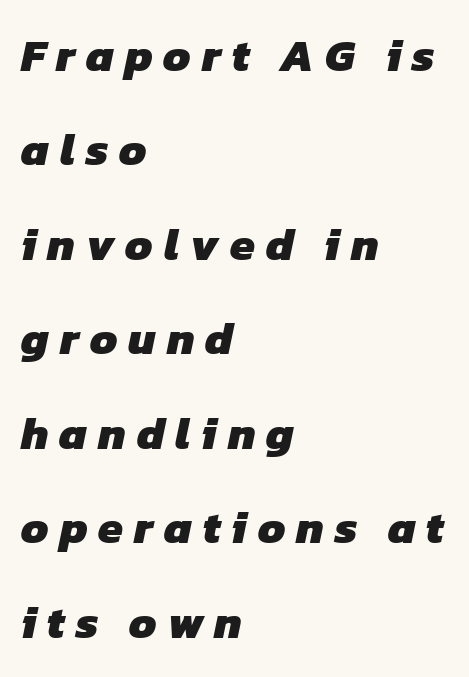
The image shows 45 px heavy sans-serif type; set left-aligned, loose line spacing (2.1x), unusually wide letter spacing (+0.24 em), not underlined; low stroke contrast and a medium x-height.
